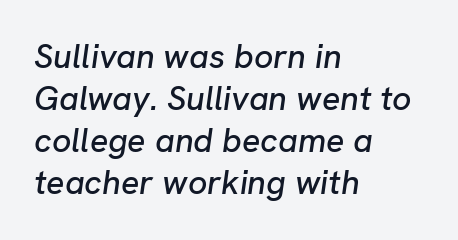
Q: Is the text italic (slanted)? A: Yes, it leans right by about 8 degrees.
Q: Is the text underlined? A: No.
Q: How is the paragraph aligned? A: Left-aligned.
Q: Is the spacing between letters normal or unusually wide? A: Normal.
Q: Width (condensed, normal, or wide)? A: Normal.
Q: Stroke contrast? A: Low.
Q: x-height? A: Medium.
Q: Monospaced? A: No.
